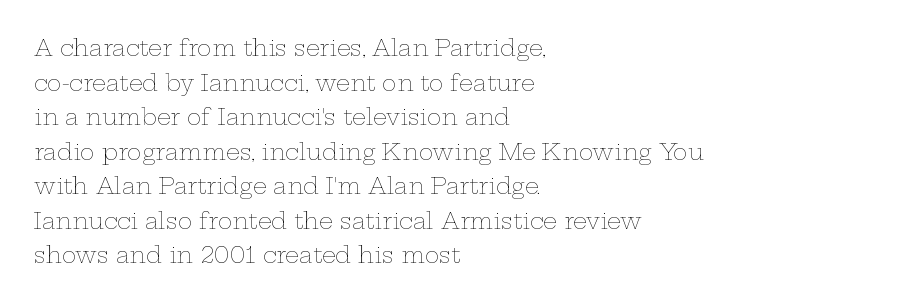
{"italic": "no", "bold": "no", "underline": "no", "align": "left", "line_spacing": "normal", "line_spacing_ratio": 1.57, "letter_spacing": "normal", "letter_spacing_em": 0.0, "glyph_px": 22}
